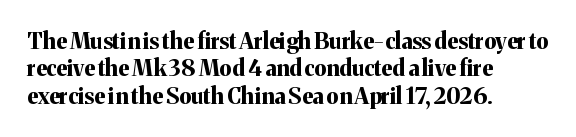
The image shows 22 px bold type, upright; set left-aligned, normal line spacing (1.25x), normal letter spacing, not underlined.
